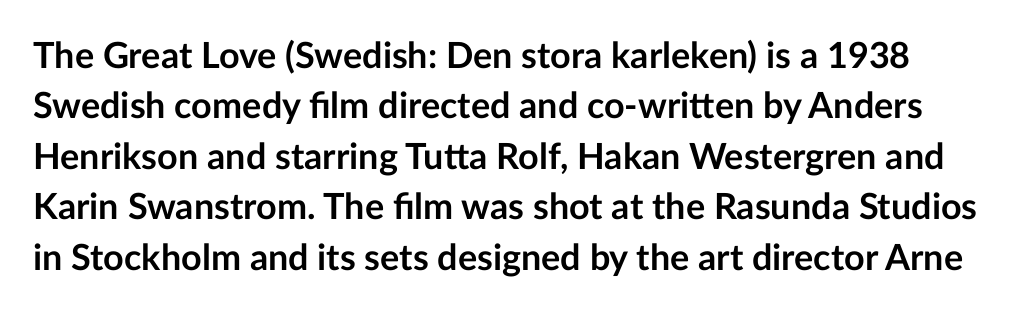
Q: Is the text bold? A: Yes.
Q: Is the text italic (slanted)? A: No, it is upright.
Q: Is the typeface a serif or a sans-serif typeface? A: Sans-serif.
Q: Is the text underlined? A: No.
Q: Is the spacing between letters normal or unusually wide? A: Normal.
Q: Is the spacing between lines tight, normal or loose? A: Normal.
Q: Width (condensed, normal, or wide)? A: Normal.
Q: Stroke contrast? A: Low.
Q: x-height? A: Medium.
Q: Monospaced? A: No.
